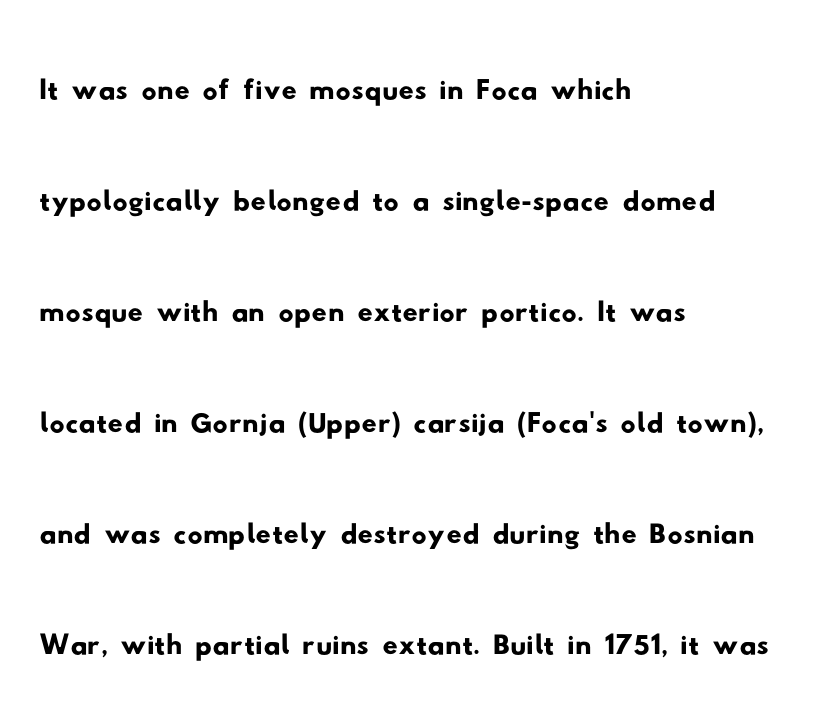
The image shows 75 px wide sans-serif type; set left-aligned, normal line spacing (1.48x), normal letter spacing, not underlined; low stroke contrast and a small x-height.
